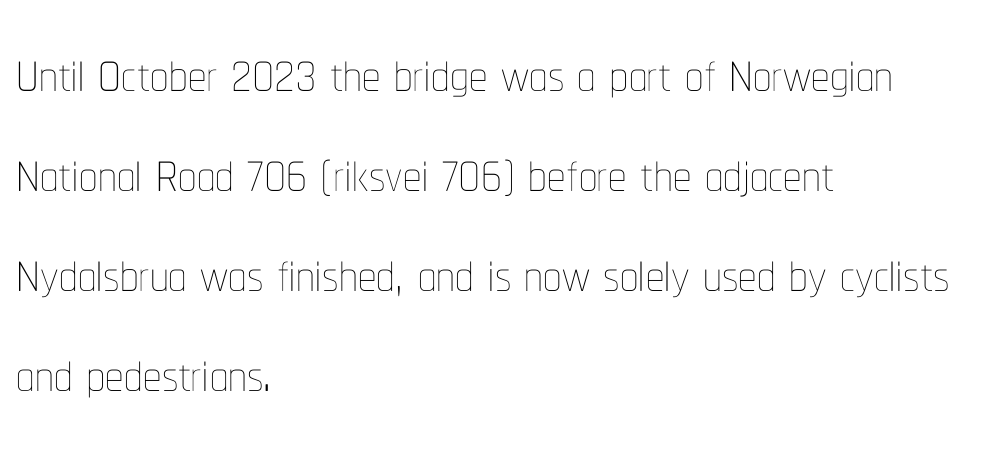
Character widths vary here, with narrow letters taking less room than wide ones. Nothing unusual about the tracking: characters are spaced as the font intends. Check under the words: just untouched page. The block of text has a typical density, with ordinary space between rows. If you drew a line through each stem, it would be perfectly vertical.
